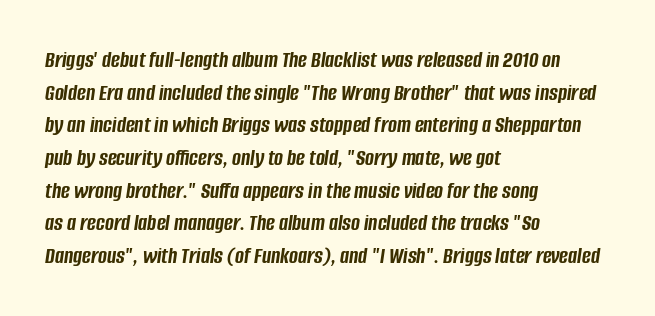
Bold? Absolutely — the strokes are thick and heavy. The compositor pushed each line to the left boundary. Check under the words: just untouched page. Each word holds together tightly as a unit, with standard inter-letter gaps. The vertical gap from one line to the next is medium.
